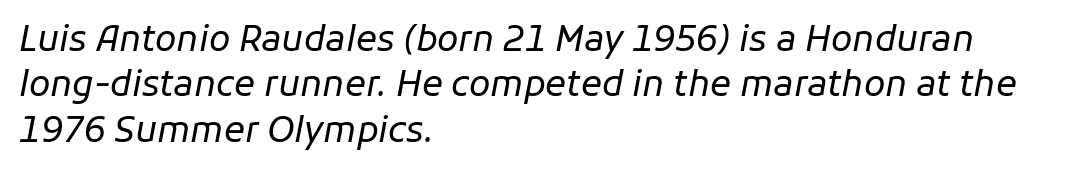
The image shows 35 px regular-weight type, italic (leaning right); set left-aligned, normal line spacing (1.3x), normal letter spacing, not underlined; low stroke contrast and a medium x-height.
